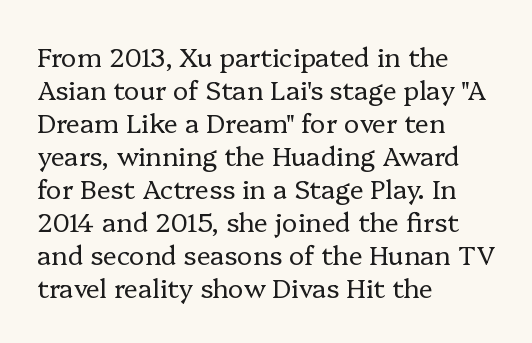
When letters stand straight like this, we call the style roman or upright. These lines sit exactly where default settings would place them. Students, note that the glyphs here touch the page at normal intervals. The passage shown is not bold in any degree. In CSS terms this would be text-align: left. Underlining? Definitely not there.
